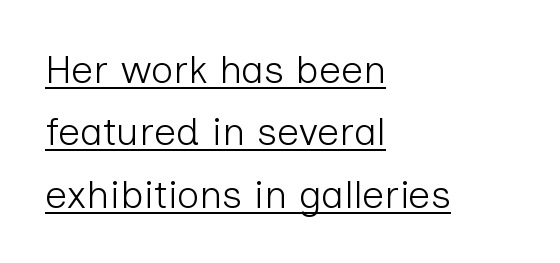
Every stem runs plumb, perpendicular to the baseline. Nothing heavy about these letters — not bold at all. Do the characters align in a grid? No, the font is proportional. No feet cap the strokes, marking this as sans-serif type. Caption: standard tracking, unaltered.
